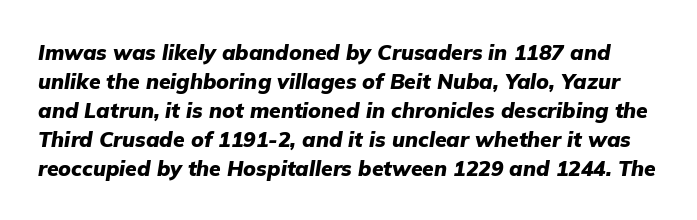
{"italic": "yes", "lean": "right", "slant_degrees": 9, "bold": "yes", "underline": "no", "line_spacing": "normal", "line_spacing_ratio": 1.38, "letter_spacing": "normal", "letter_spacing_em": 0.0, "glyph_px": 21}
